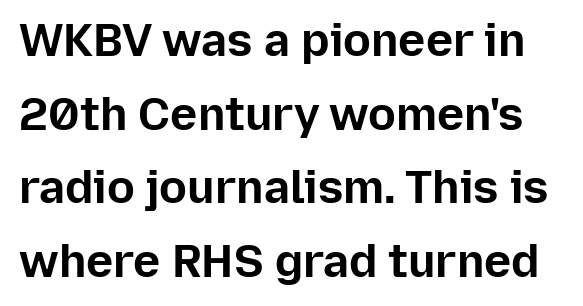
The image shows 46 px bold sans-serif type, upright; set normal line spacing (1.6x), normal letter spacing, not underlined; low stroke contrast and a medium x-height.
